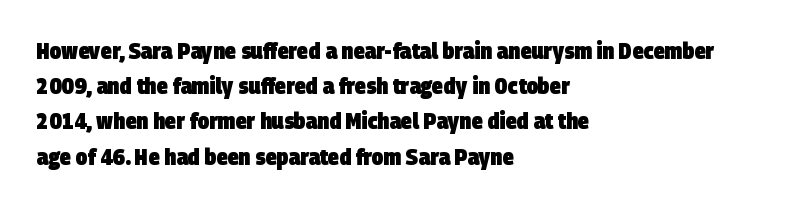
The image shows 23 px bold type; set left-aligned, normal line spacing (1.53x), normal letter spacing, not underlined.
